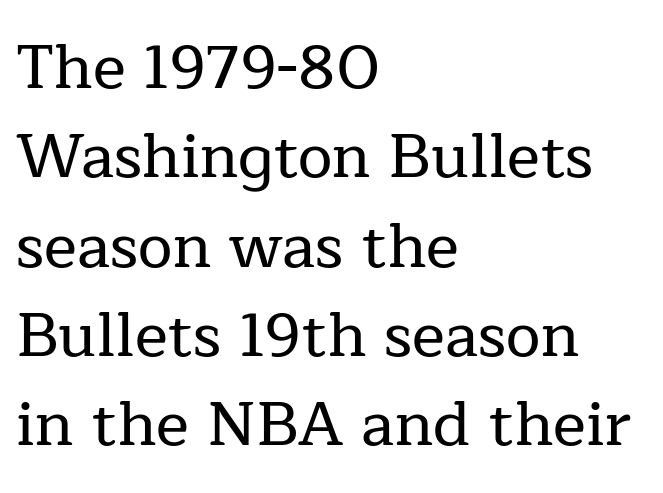
The specimen omits any rule beneath the text block's lines. Typeset ragged right — the left edge is the straight one. You could not count columns in this text — the font is proportionally spaced. The passage shown is typeset with a serif family. Rendered with straight, roman letterforms. The tracking reads as untouched default to a designer's eye.
